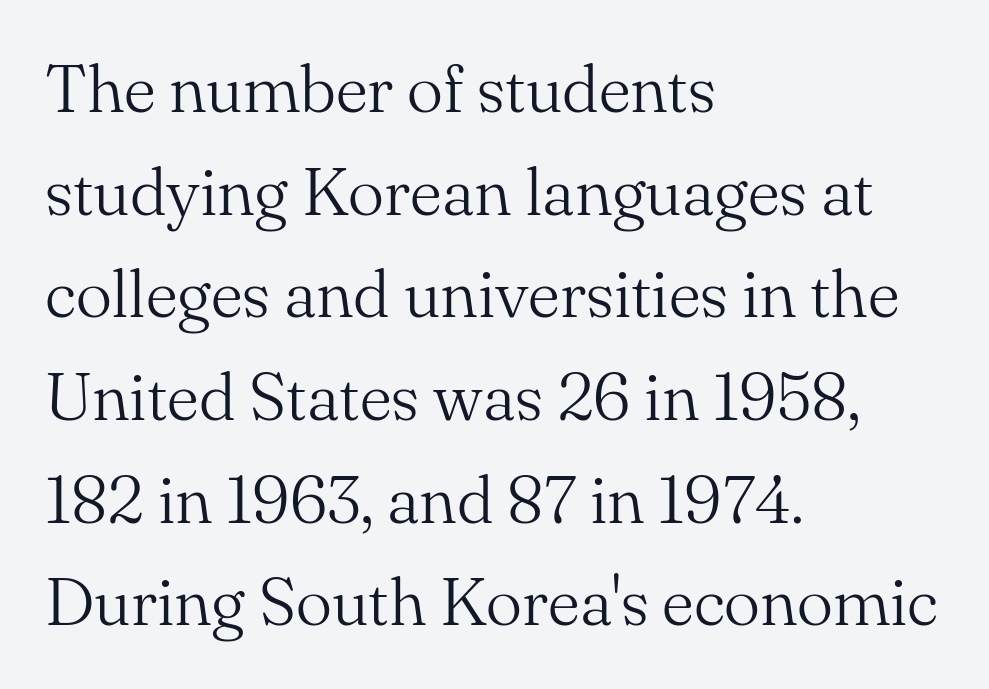
The image shows 68 px light serif type, upright; set left-aligned, normal line spacing (1.51x), normal letter spacing, not underlined; medium stroke contrast and a small x-height.
